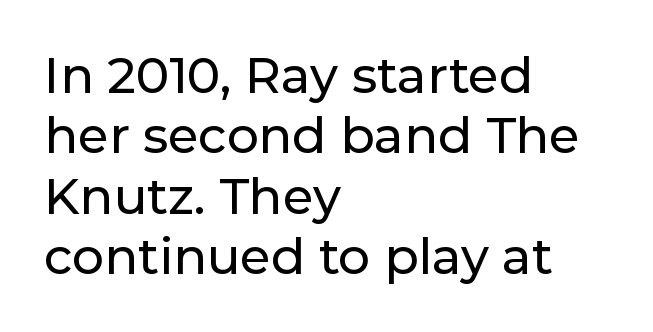
Q: Is the text italic (slanted)? A: No, it is upright.
Q: Is the typeface a serif or a sans-serif typeface? A: Sans-serif.
Q: Is the text underlined? A: No.
Q: How is the paragraph aligned? A: Left-aligned.
Q: Is the spacing between letters normal or unusually wide? A: Normal.
Q: Width (condensed, normal, or wide)? A: Normal.
Q: Stroke contrast? A: Low.
Q: x-height? A: Medium.
Q: Monospaced? A: No.
